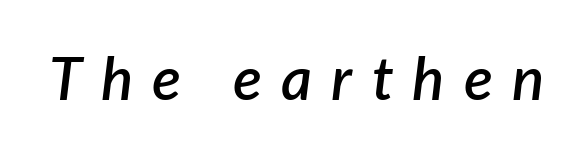
{"italic": "yes", "lean": "right", "slant_degrees": 7, "bold": "semi", "weight": "semibold", "width": "normal", "stroke_contrast": "low", "x_height": "medium", "monospaced": "no", "underline": "no", "letter_spacing": "wide", "letter_spacing_em": 0.32, "glyph_px": 60}
